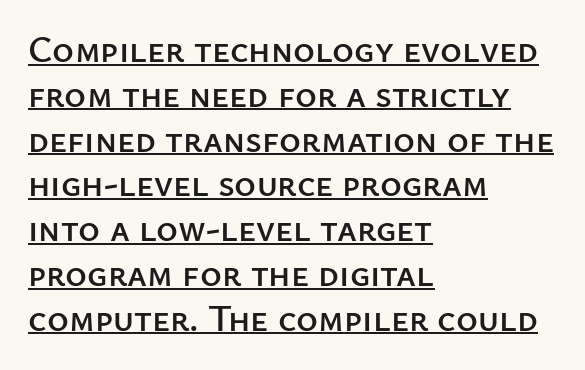
Examine the stroke ends and you'll find no serifs. Style check: upright. Here the designer chose a conventional face with non-uniform glyph widths. This rendering uses left alignment, leaving the right contour irregular.
